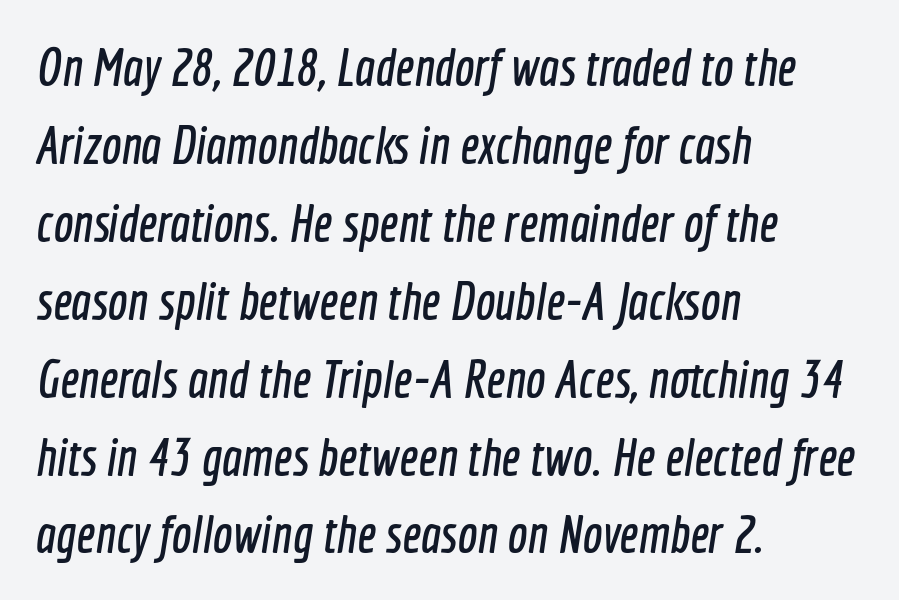
{"serif": "no", "width": "condensed", "x_height": "medium", "monospaced": "no", "underline": "no", "align": "left", "line_spacing": "normal", "line_spacing_ratio": 1.47, "letter_spacing": "normal", "letter_spacing_em": 0.0, "glyph_px": 53}
